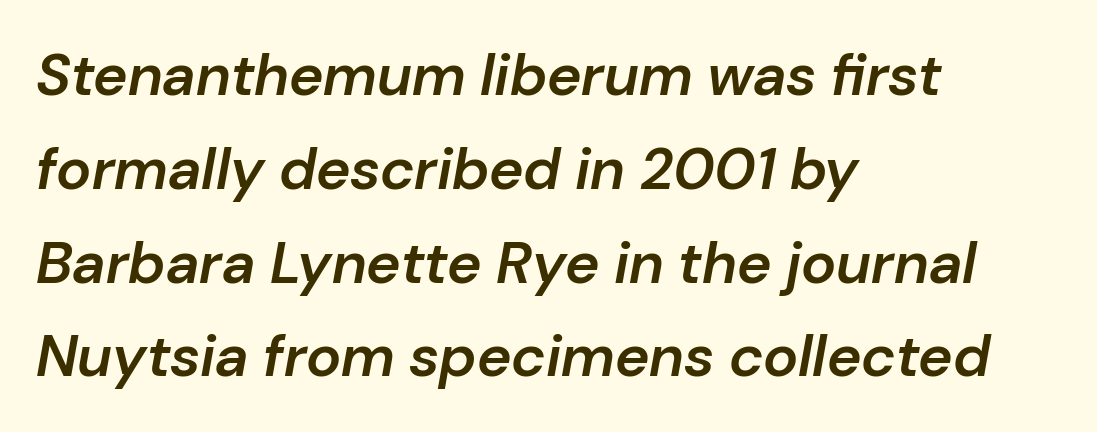
{"italic": "yes", "lean": "right", "slant_degrees": 10, "bold": "semi", "weight": "semibold", "width": "normal", "stroke_contrast": "low", "x_height": "medium", "monospaced": "no", "underline": "no", "align": "left", "line_spacing": "normal", "line_spacing_ratio": 1.59, "letter_spacing": "normal", "letter_spacing_em": 0.0, "glyph_px": 59}
